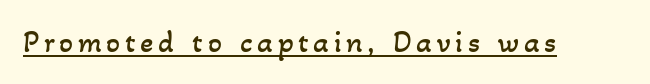
The font sits on the lighter half of the weight spectrum, regular included. Proportional: the letters do not fall into vertical columns. The rendered words wear a rule along their underside.
